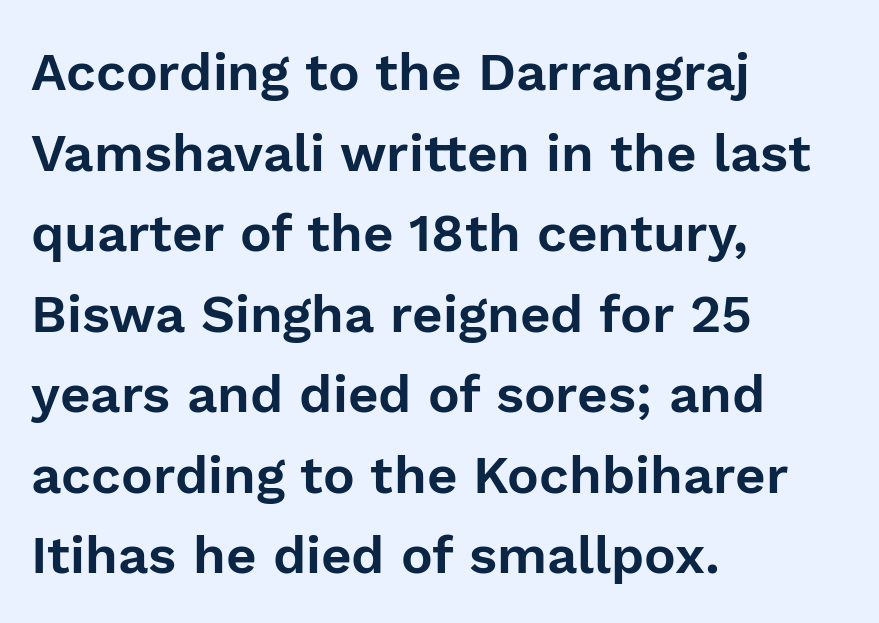
Q: Is the text italic (slanted)? A: No, it is upright.
Q: Is the typeface a serif or a sans-serif typeface? A: Sans-serif.
Q: Is the text underlined? A: No.
Q: How is the paragraph aligned? A: Left-aligned.
Q: Is the spacing between letters normal or unusually wide? A: Normal.
Q: Is the spacing between lines tight, normal or loose? A: Normal.
Q: Width (condensed, normal, or wide)? A: Normal.
Q: Stroke contrast? A: Low.
Q: x-height? A: Medium.
Q: Monospaced? A: No.
